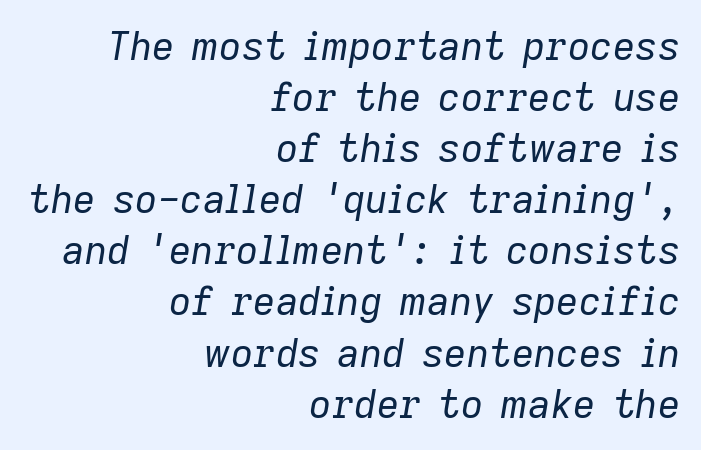
Q: Is the text bold? A: No.
Q: Is the text italic (slanted)? A: Yes, it leans right by about 9 degrees.
Q: Is the text underlined? A: No.
Q: How is the paragraph aligned? A: Right-aligned.
Q: Is the spacing between letters normal or unusually wide? A: Normal.
Q: Is the spacing between lines tight, normal or loose? A: Normal.
Q: Width (condensed, normal, or wide)? A: Normal.
Q: Stroke contrast? A: Low.
Q: x-height? A: Medium.
Q: Monospaced? A: No.
